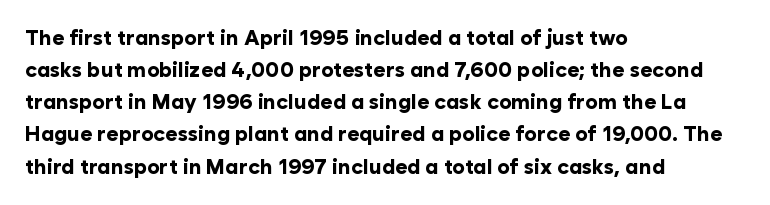
The image shows 21 px bold type, upright; set left-aligned, normal line spacing (1.53x), normal letter spacing, not underlined.
